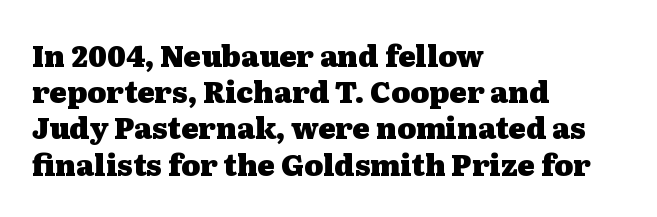
The image shows 29 px heavy, wide serif type, upright; set left-aligned, normal line spacing (1.25x), normal letter spacing, not underlined; medium stroke contrast and a medium x-height.
